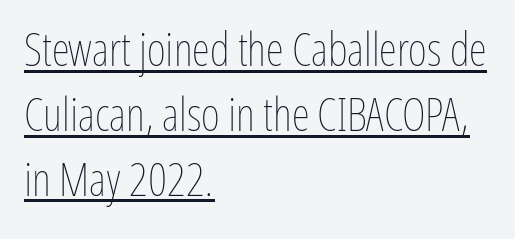
{"italic": "no", "bold": "no", "weight": "thin", "width": "condensed", "stroke_contrast": "low", "x_height": "medium", "monospaced": "no", "underline": "yes", "align": "left", "line_spacing": "normal", "line_spacing_ratio": 1.41, "letter_spacing": "normal", "letter_spacing_em": 0.0, "glyph_px": 46}
